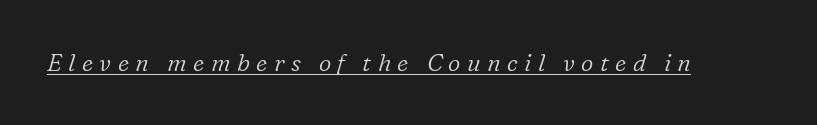
Q: Is the text bold? A: No.
Q: Is the text italic (slanted)? A: Yes, it leans right by about 16 degrees.
Q: Is the text underlined? A: Yes.
Q: Is the spacing between letters normal or unusually wide? A: Unusually wide.
